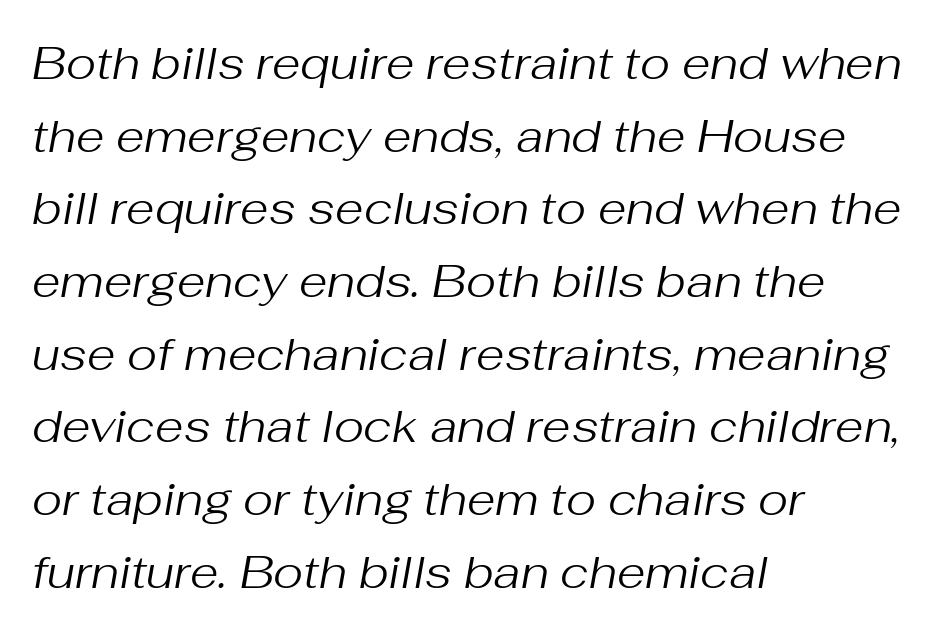
These lines were composed using italics. This reads as an unemphasized weight, regular at the heaviest. The rendering keeps characters at their native spacing. Letters rest on an invisible, unmarked baseline. A typesetter would call this proportional, since set widths differ per character. If you measured baseline to baseline, you'd find a middling distance.
